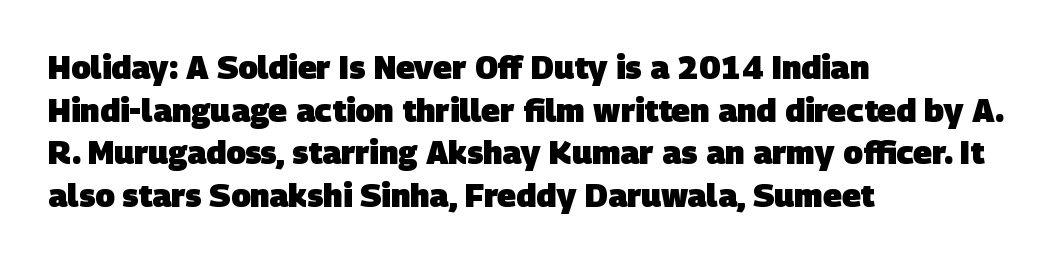
{"serif": "no", "bold": "yes", "weight": "heavy", "width": "normal", "stroke_contrast": "low", "x_height": "large", "monospaced": "no", "underline": "no", "align": "left", "line_spacing": "normal", "line_spacing_ratio": 1.33, "letter_spacing": "normal", "letter_spacing_em": 0.0, "glyph_px": 32}
